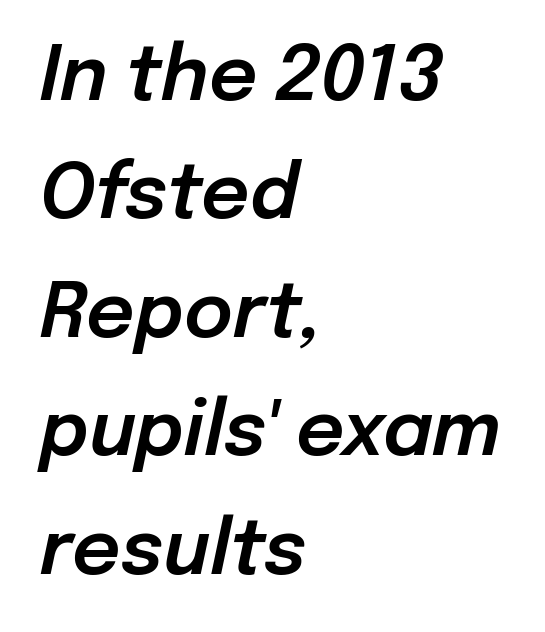
Q: Is the text italic (slanted)? A: Yes, it leans right by about 12 degrees.
Q: Is the text underlined? A: No.
Q: How is the paragraph aligned? A: Left-aligned.
Q: Is the spacing between letters normal or unusually wide? A: Normal.
Q: Is the spacing between lines tight, normal or loose? A: Normal.
Q: Width (condensed, normal, or wide)? A: Normal.
Q: Stroke contrast? A: Low.
Q: x-height? A: Medium.
Q: Monospaced? A: No.
